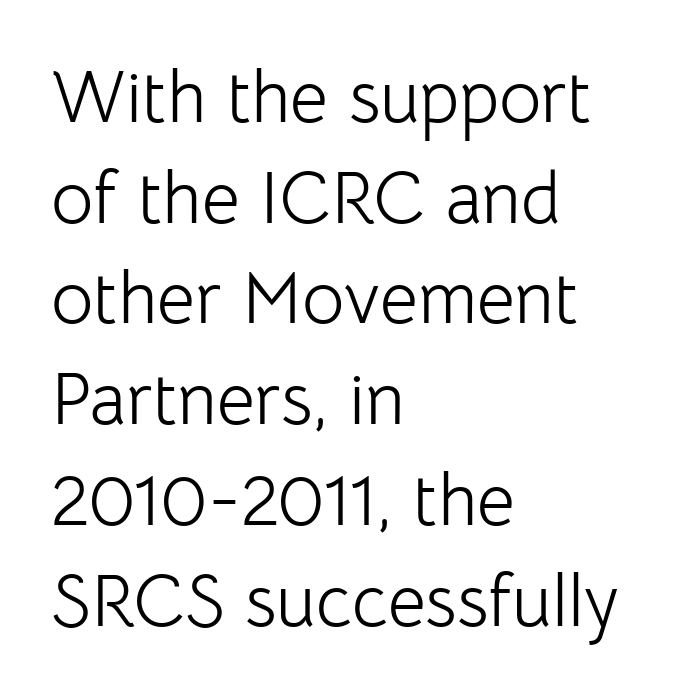
{"serif": "no", "italic": "no", "bold": "no", "weight": "light", "width": "normal", "stroke_contrast": "low", "x_height": "medium", "monospaced": "no", "underline": "no", "align": "left", "line_spacing": "normal", "line_spacing_ratio": 1.38, "letter_spacing": "normal", "letter_spacing_em": 0.0, "glyph_px": 73}
